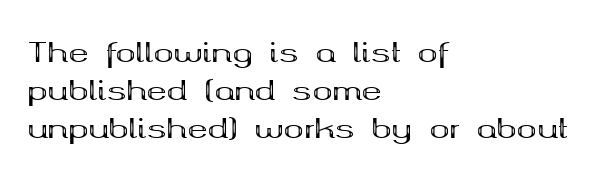
{"italic": "no", "bold": "yes", "underline": "no", "align": "left", "line_spacing": "normal", "line_spacing_ratio": 1.4, "letter_spacing": "normal", "letter_spacing_em": 0.0, "glyph_px": 27}
